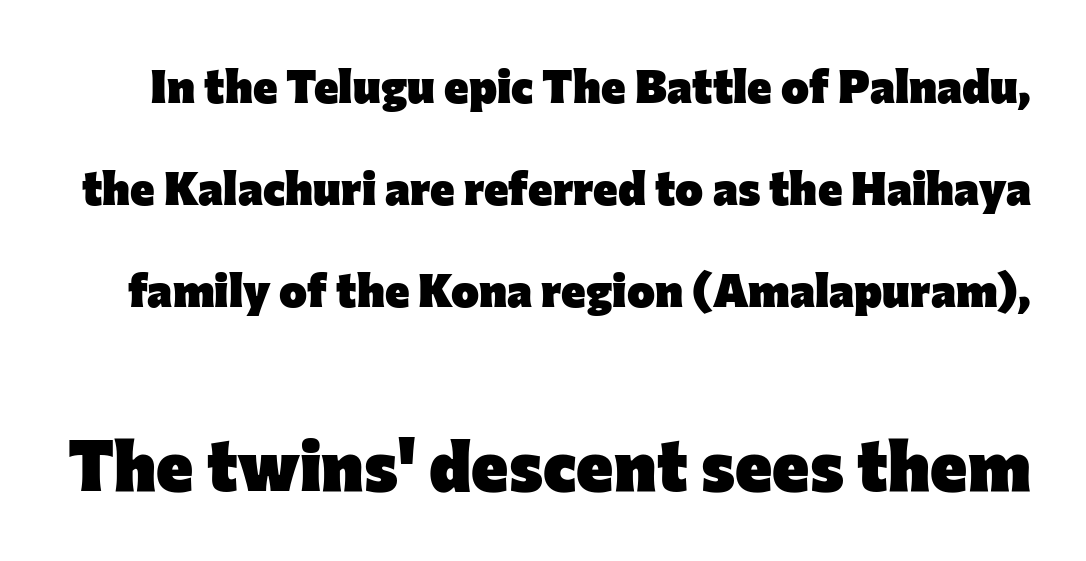
The image shows 71 px heavy sans-serif type, upright; set loose line spacing (2.17x), normal letter spacing, not underlined; the second (bottom) block is 1.51x larger; low stroke contrast and a medium x-height.
